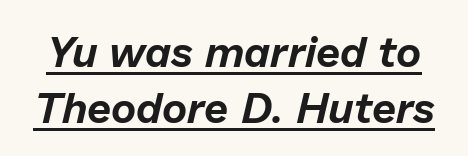
The image shows 43 px text type, italic (leaning right); set normal line spacing (1.3x), normal letter spacing, underlined; low stroke contrast and a medium x-height.
